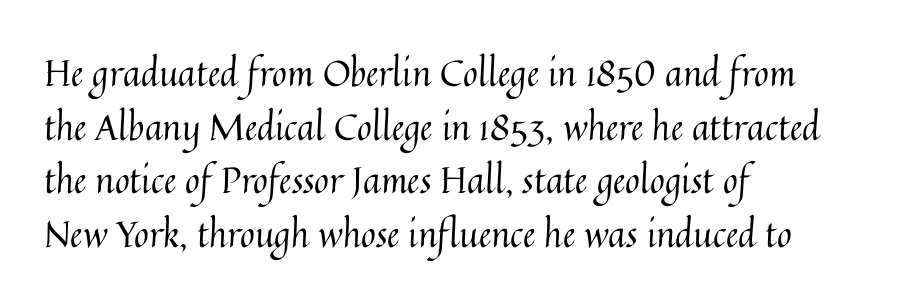
{"bold": "no", "weight": "regular", "width": "normal", "stroke_contrast": "medium", "x_height": "medium", "monospaced": "no", "underline": "no", "align": "left", "line_spacing": "normal", "line_spacing_ratio": 1.49, "letter_spacing": "normal", "letter_spacing_em": 0.0, "glyph_px": 36}
